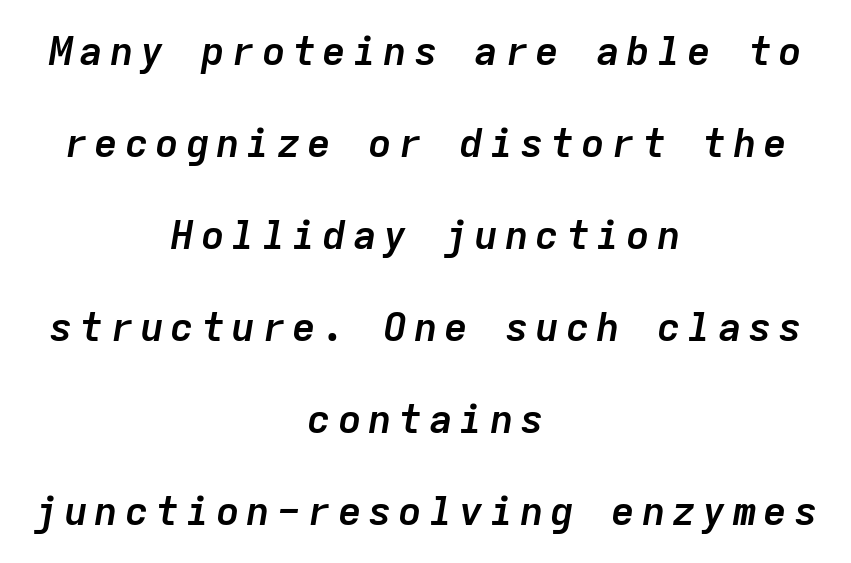
Q: Is the text bold? A: Yes.
Q: Is the text italic (slanted)? A: Yes, it leans right by about 9 degrees.
Q: Is the text underlined? A: No.
Q: How is the paragraph aligned? A: Centered.
Q: Is the spacing between lines tight, normal or loose? A: Loose.
Q: Width (condensed, normal, or wide)? A: Normal.
Q: Stroke contrast? A: Low.
Q: x-height? A: Medium.
Q: Monospaced? A: Yes.
